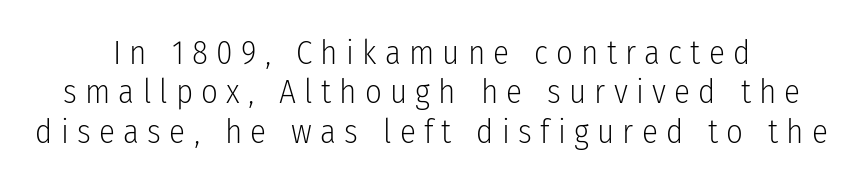
{"serif": "no", "italic": "no", "bold": "no", "weight": "light", "width": "condensed", "stroke_contrast": "low", "x_height": "medium", "monospaced": "no", "underline": "no", "align": "center", "line_spacing_ratio": 1.19, "letter_spacing": "wide", "letter_spacing_em": 0.25, "glyph_px": 33}
